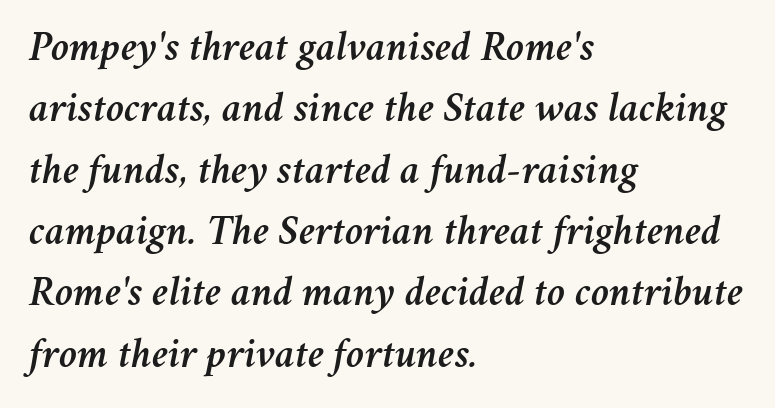
The image shows 42 px text type, italic (leaning right); set left-aligned, normal line spacing (1.46x), normal letter spacing, not underlined; medium stroke contrast and a medium x-height.
